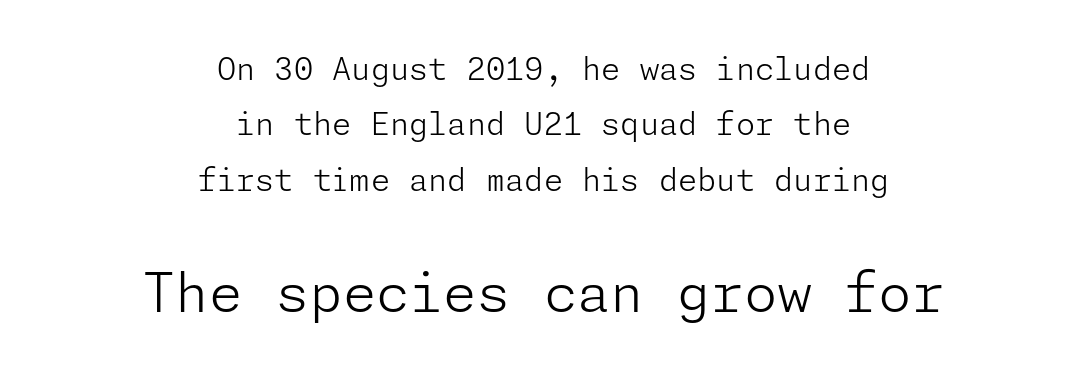
The image shows 54 px light sans-serif type, upright; set centered, line spacing 1.79x, normal letter spacing, not underlined; the second (bottom) block is 1.74x larger; low stroke contrast and a medium x-height.
